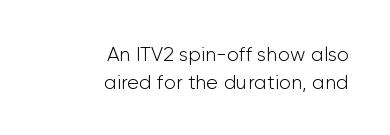
The image shows 20 px text type, upright; set right-aligned, normal line spacing (1.38x), normal letter spacing, not underlined.
